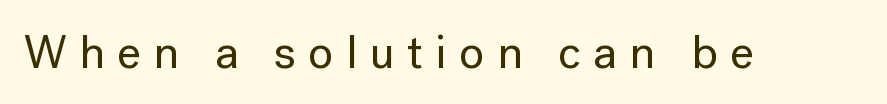
Q: Is the text italic (slanted)? A: No, it is upright.
Q: Is the typeface a serif or a sans-serif typeface? A: Sans-serif.
Q: Is the text underlined? A: No.
Q: Is the spacing between letters normal or unusually wide? A: Unusually wide.
Q: Width (condensed, normal, or wide)? A: Normal.
Q: Stroke contrast? A: Low.
Q: x-height? A: Medium.
Q: Monospaced? A: No.
